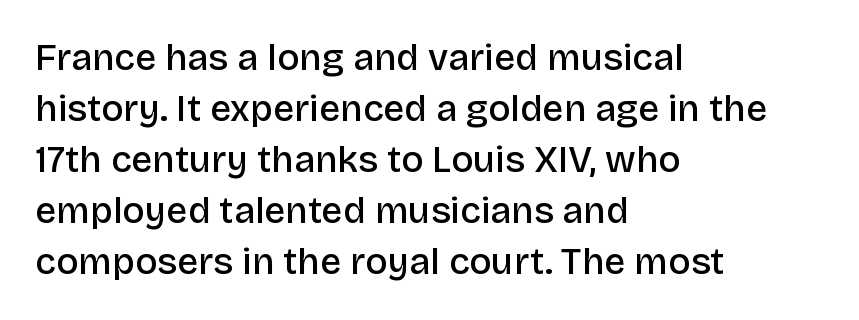
The image shows 37 px semibold sans-serif type, upright; set left-aligned, normal line spacing (1.38x), normal letter spacing, not underlined; low stroke contrast and a large x-height.
